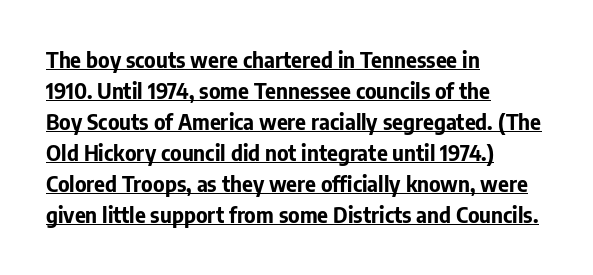
Which margin do the lines hug? The left one — the right edge is uneven. Honestly, the letter spacing is just normal — you wouldn't notice it. The characters look thick and weighty, a clear bold. Somebody hit Ctrl+U on this one — the words are underlined. Rendered with straight, roman letterforms.
